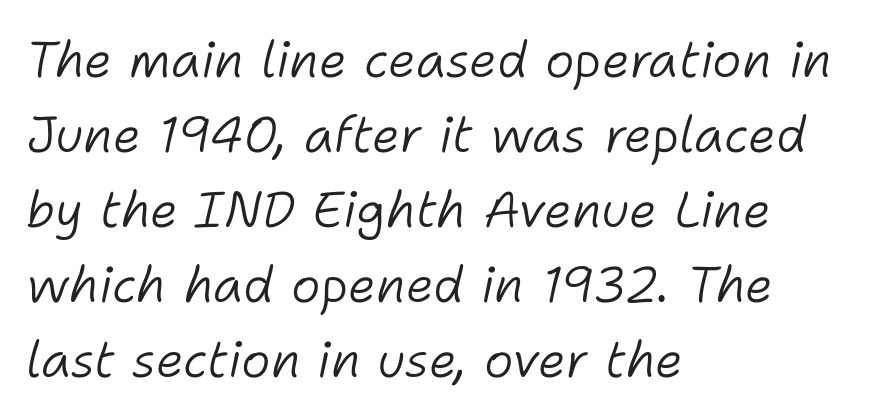
Each new line begins a customary step beneath the previous one. The baseline area is clear. Quick note: italic. The type is set solid horizontally, with unmodified tracking. Character widths vary here, with narrow letters taking less room than wide ones. Horizontally, the lines are justified to the leading edge only.
